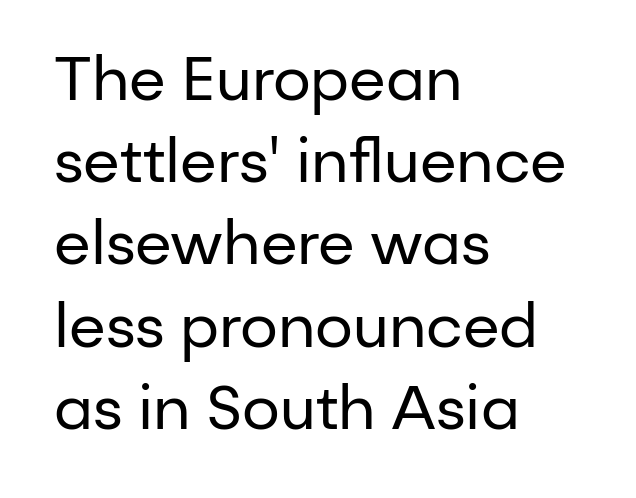
Q: Is the text bold? A: No.
Q: Is the text italic (slanted)? A: No, it is upright.
Q: Is the typeface a serif or a sans-serif typeface? A: Sans-serif.
Q: Is the text underlined? A: No.
Q: How is the paragraph aligned? A: Left-aligned.
Q: Is the spacing between letters normal or unusually wide? A: Normal.
Q: Is the spacing between lines tight, normal or loose? A: Normal.
Q: Width (condensed, normal, or wide)? A: Normal.
Q: Stroke contrast? A: Low.
Q: x-height? A: Medium.
Q: Monospaced? A: No.
